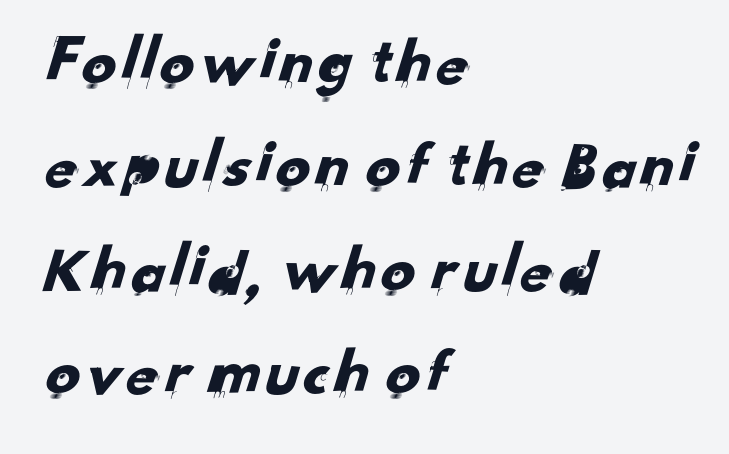
Q: Is the typeface a serif or a sans-serif typeface? A: Sans-serif.
Q: Is the text underlined? A: No.
Q: How is the paragraph aligned? A: Left-aligned.
Q: Is the spacing between letters normal or unusually wide? A: Normal.
Q: Is the spacing between lines tight, normal or loose? A: Normal.
Q: Width (condensed, normal, or wide)? A: Normal.
Q: Stroke contrast? A: Low.
Q: x-height? A: Small.
Q: Monospaced? A: No.
